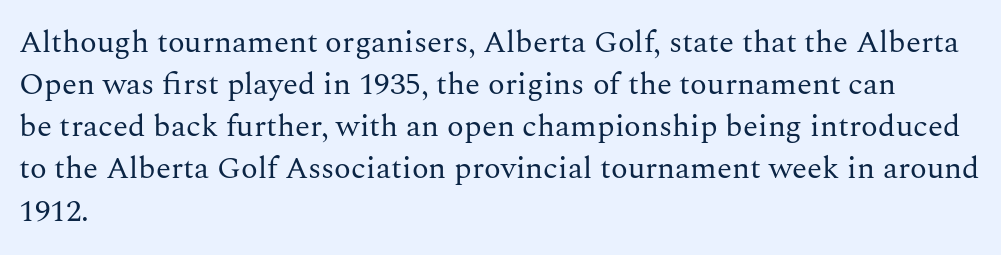
The image shows 31 px regular-weight serif type, upright; set left-aligned, normal line spacing (1.36x), normal letter spacing, not underlined; medium stroke contrast and a medium x-height.
